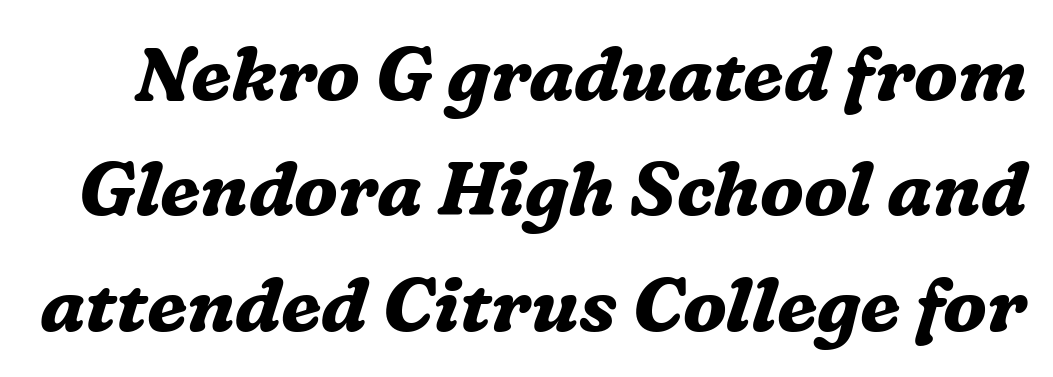
The image shows 75 px bold serif type, italic (leaning right); set normal line spacing (1.54x), normal letter spacing, not underlined; medium stroke contrast and a medium x-height.
